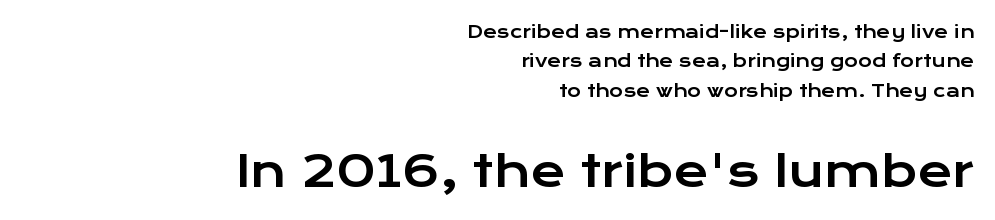
{"serif": "no", "italic": "no", "width": "wide", "stroke_contrast": "low", "x_height": "medium", "monospaced": "no", "underline": "no", "align": "right", "line_spacing_ratio": 1.73, "letter_spacing": "normal", "letter_spacing_em": 0.0, "larger_block": "second", "size_ratio": 2.53, "glyph_px": 43}
